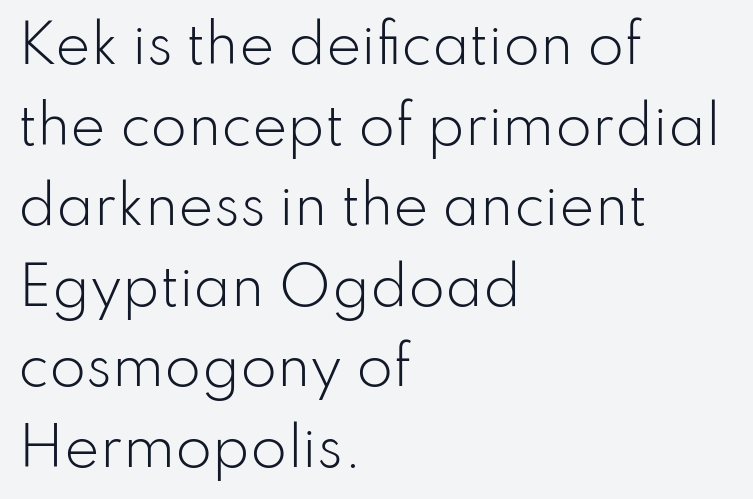
The image shows 53 px light sans-serif type, upright; set left-aligned, normal line spacing (1.52x), normal letter spacing, not underlined; low stroke contrast and a small x-height.
